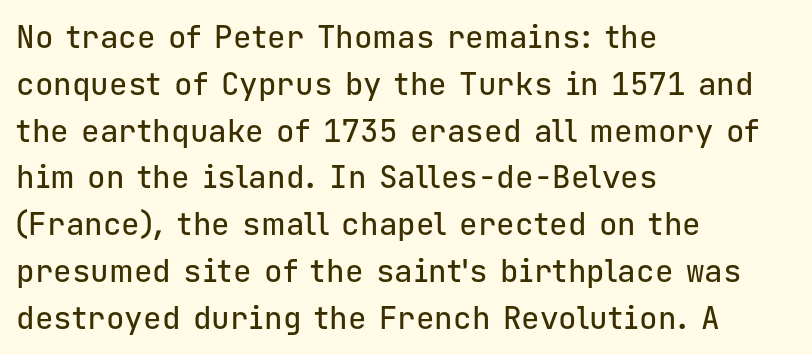
Unlike a traditional serif, this face leaves its strokes unadorned. Ordinary non-slanted type is in use. Quick note: underline off. The face used here is rendered with its standard letterfit.
